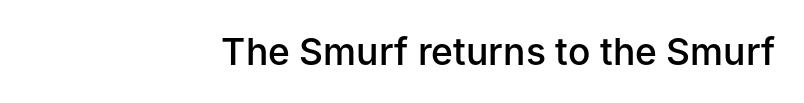
{"serif": "no", "italic": "no", "bold": "semi", "weight": "semibold", "width": "normal", "stroke_contrast": "low", "x_height": "medium", "monospaced": "no", "underline": "no", "align": "right", "letter_spacing": "normal", "letter_spacing_em": 0.0, "glyph_px": 37}
